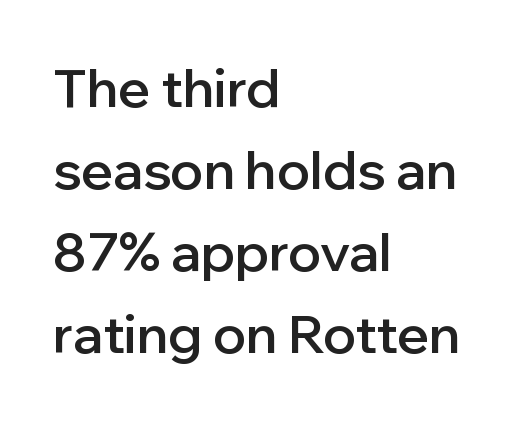
Regular leading. The lines in this sample share a left origin and differ only in where they stop. If you drew a line through each stem, it would be perfectly vertical. These lines keep a tight, regular rhythm from letter to letter. Serifs: no, the terminals of the letterforms are clean.
